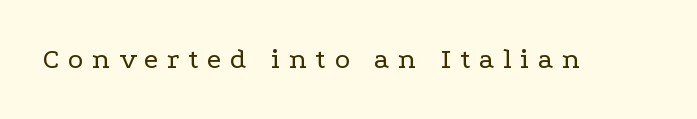
{"serif": "yes", "italic": "no", "bold": "no", "weight": "regular", "width": "wide", "stroke_contrast": "low", "x_height": "medium", "monospaced": "no", "underline": "no", "letter_spacing": "wide", "letter_spacing_em": 0.3, "glyph_px": 29}
